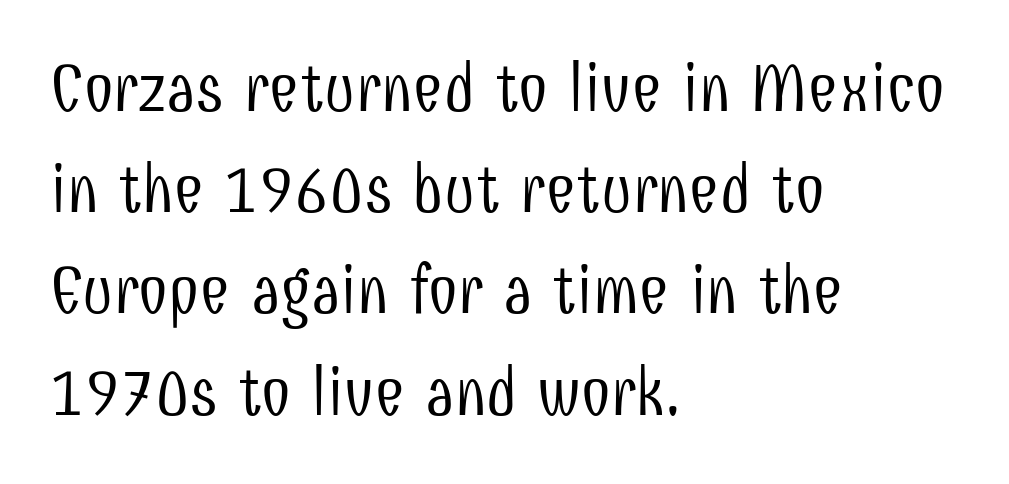
{"serif": "no", "italic": "no", "bold": "no", "weight": "light", "width": "condensed", "stroke_contrast": "low", "x_height": "medium", "monospaced": "no", "underline": "no", "align": "left", "line_spacing": "normal", "line_spacing_ratio": 1.51, "letter_spacing": "normal", "letter_spacing_em": 0.0, "glyph_px": 67}
